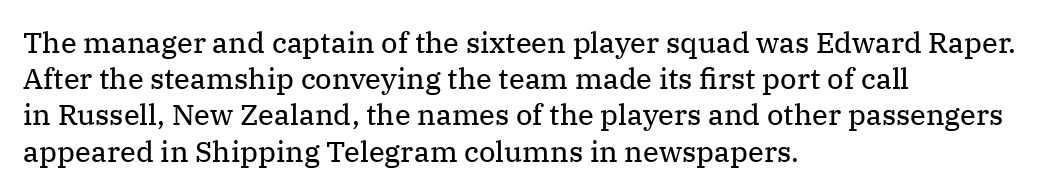
Q: Is the text bold? A: No.
Q: Is the text italic (slanted)? A: No, it is upright.
Q: Is the typeface a serif or a sans-serif typeface? A: Serif.
Q: Is the text underlined? A: No.
Q: How is the paragraph aligned? A: Left-aligned.
Q: Is the spacing between letters normal or unusually wide? A: Normal.
Q: Is the spacing between lines tight, normal or loose? A: Normal.
Q: Width (condensed, normal, or wide)? A: Normal.
Q: Stroke contrast? A: Medium.
Q: x-height? A: Medium.
Q: Monospaced? A: No.
